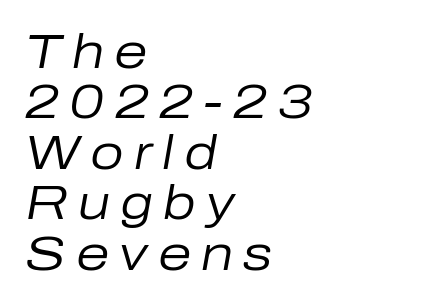
The image shows 48 px regular-weight type, italic (leaning right); set left-aligned, tight line spacing (1.05x), unusually wide letter spacing (+0.21 em), not underlined; low stroke contrast and a medium x-height.
